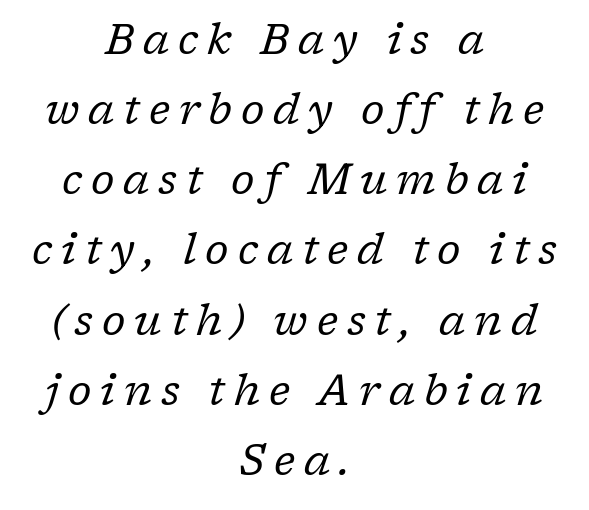
The image shows 42 px regular-weight serif type, italic (leaning right); set centered, normal line spacing (1.67x), unusually wide letter spacing (+0.21 em), not underlined; low stroke contrast and a medium x-height.
